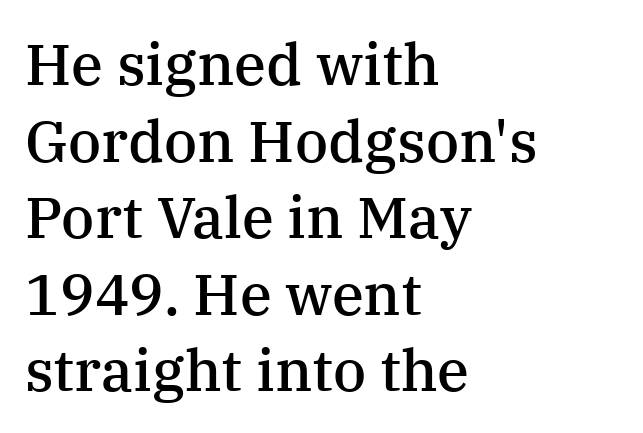
The image shows 58 px semibold serif type, upright; set left-aligned, normal line spacing (1.32x), normal letter spacing, not underlined; medium stroke contrast and a medium x-height.
